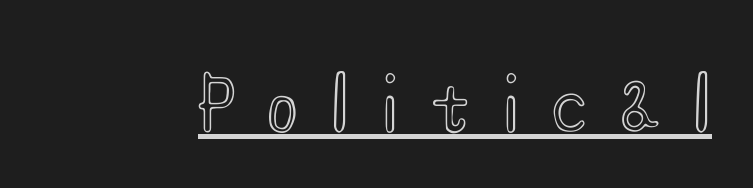
The image shows 71 px wide type, upright; set unusually wide letter spacing (+0.46 em), underlined; a small x-height.
